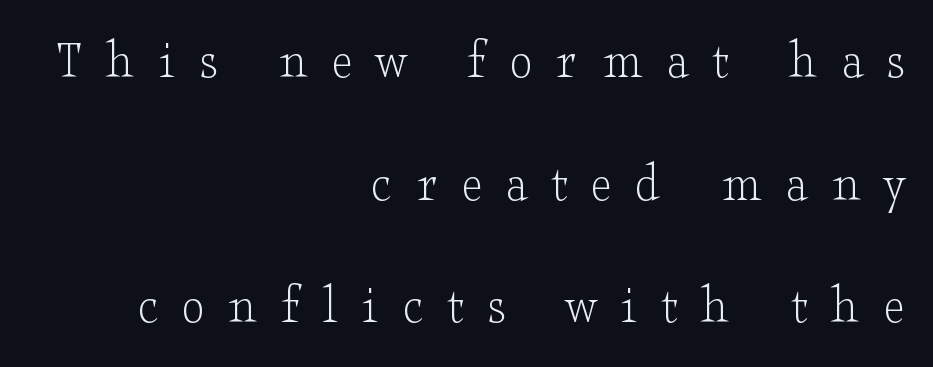
The image shows 56 px light, wide serif type, upright; set right-aligned, loose line spacing (2.19x), unusually wide letter spacing (+0.42 em), not underlined; low stroke contrast and a small x-height.
